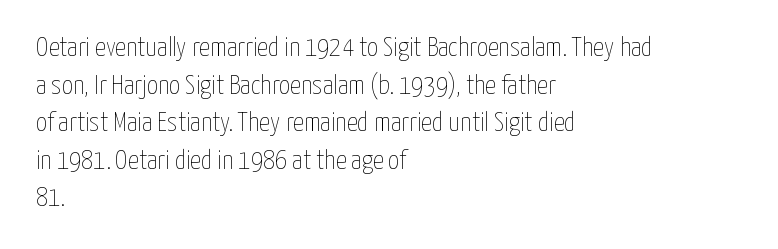
Q: Is the text bold? A: No.
Q: Is the text italic (slanted)? A: No, it is upright.
Q: Is the text underlined? A: No.
Q: How is the paragraph aligned? A: Left-aligned.
Q: Is the spacing between letters normal or unusually wide? A: Normal.
Q: Is the spacing between lines tight, normal or loose? A: Normal.
